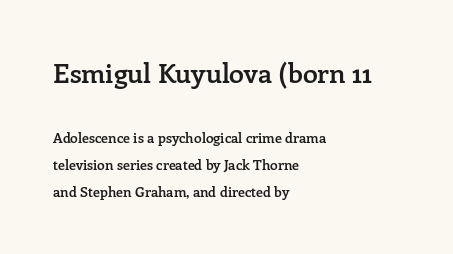
Only glyphs here, with clear space below each row. Tracking value appears to be zero — textbook default spacing. These lines stack with their left ends in a neat column. The space between consecutive lines is lavish.
